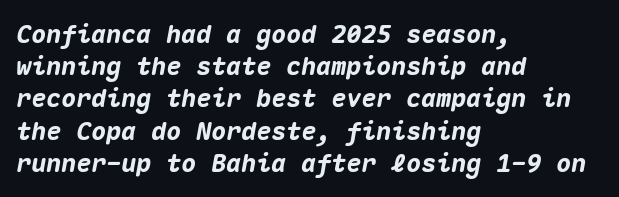
{"italic": "yes", "lean": "right", "slant_degrees": 10, "bold": "yes", "underline": "no", "align": "left", "line_spacing": "normal", "line_spacing_ratio": 1.29, "letter_spacing": "normal", "letter_spacing_em": 0.0, "glyph_px": 25}
